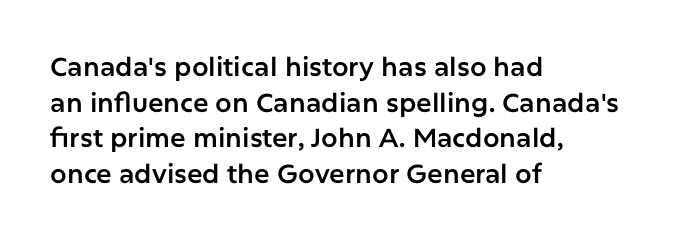
The image shows 26 px text type, upright; set left-aligned, normal line spacing (1.37x), normal letter spacing, not underlined.
